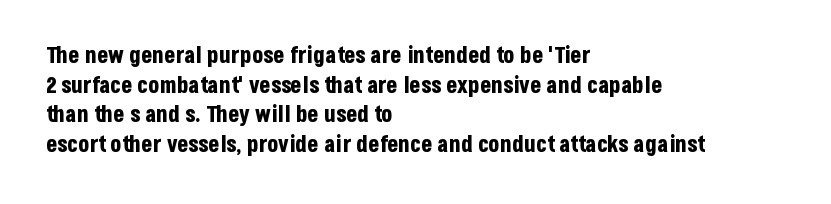
The image shows 23 px bold type, upright; set left-aligned, normal line spacing (1.29x), normal letter spacing, not underlined.
